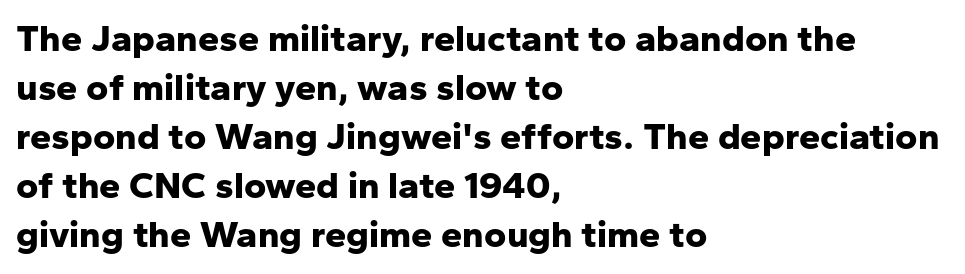
Q: Is the text bold? A: Yes.
Q: Is the text italic (slanted)? A: No, it is upright.
Q: Is the typeface a serif or a sans-serif typeface? A: Sans-serif.
Q: Is the text underlined? A: No.
Q: How is the paragraph aligned? A: Left-aligned.
Q: Is the spacing between letters normal or unusually wide? A: Normal.
Q: Is the spacing between lines tight, normal or loose? A: Normal.
Q: Width (condensed, normal, or wide)? A: Normal.
Q: Stroke contrast? A: Low.
Q: x-height? A: Medium.
Q: Monospaced? A: No.
